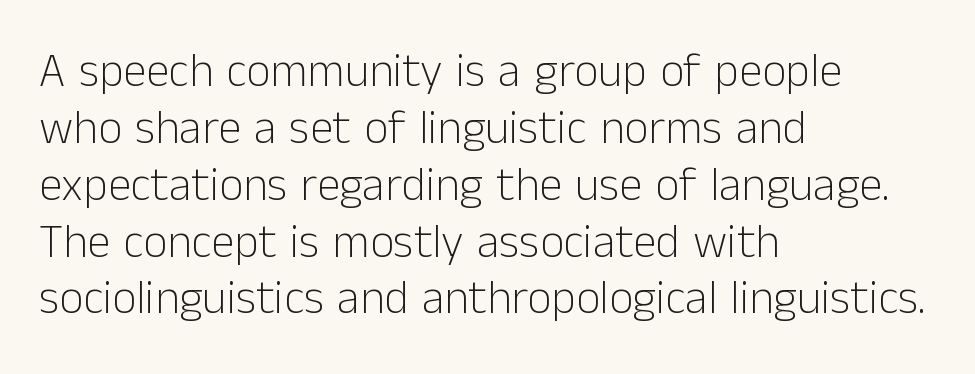
The rendering shows plain stroke endings on the letterforms — a sans-serif design. Tracking here is standard; glyphs follow each other at the usual distance. Think of a printed novel: that variable character pitch is what you see here. Each stroke keeps to a modest, everyday thickness or less.
